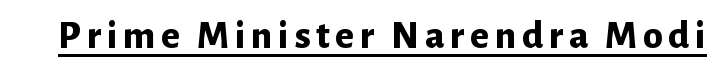
Q: Is the text bold? A: Yes.
Q: Is the text italic (slanted)? A: No, it is upright.
Q: Is the typeface a serif or a sans-serif typeface? A: Sans-serif.
Q: Is the text underlined? A: Yes.
Q: Width (condensed, normal, or wide)? A: Normal.
Q: Stroke contrast? A: Low.
Q: x-height? A: Medium.
Q: Monospaced? A: No.
